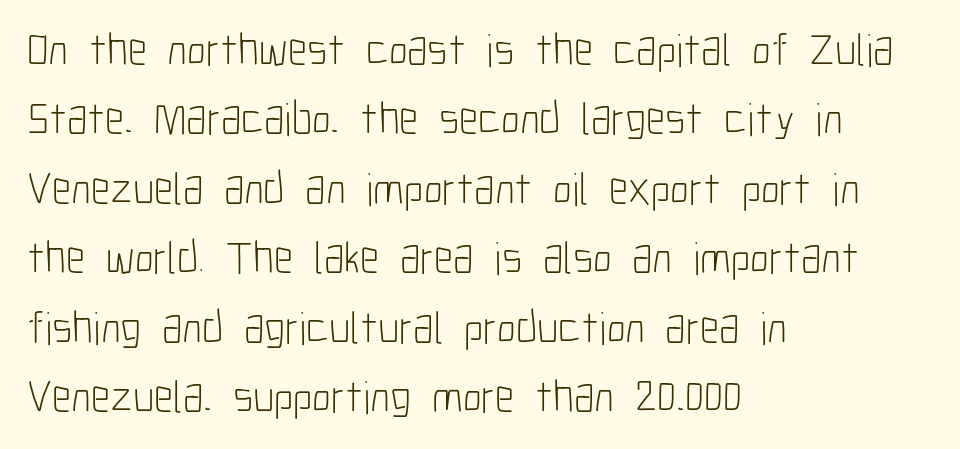
No word sits above an underline. This is roman type, the default non-slanted kind. Looks like regular typesetting: each glyph gets only the width it needs. Compared with a typical body face, this is equally light or lighter still. Nobody touched the tracking dial on this one. Compared with a centered layout, this one pins lines to the left instead.
